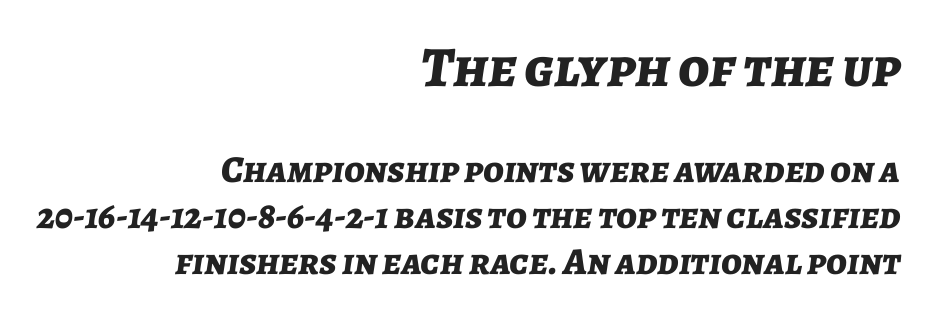
Q: Is the text bold? A: Yes.
Q: Is the text italic (slanted)? A: Yes, it leans right by about 7 degrees.
Q: Is the text underlined? A: No.
Q: How is the paragraph aligned? A: Right-aligned.
Q: Is the spacing between letters normal or unusually wide? A: Normal.
Q: Which block of text is set in a larger size, the first (top) or the second (bottom)? A: The first (top) one.
Q: Width (condensed, normal, or wide)? A: Normal.
Q: Stroke contrast? A: Low.
Q: x-height? A: Medium.
Q: Monospaced? A: No.
